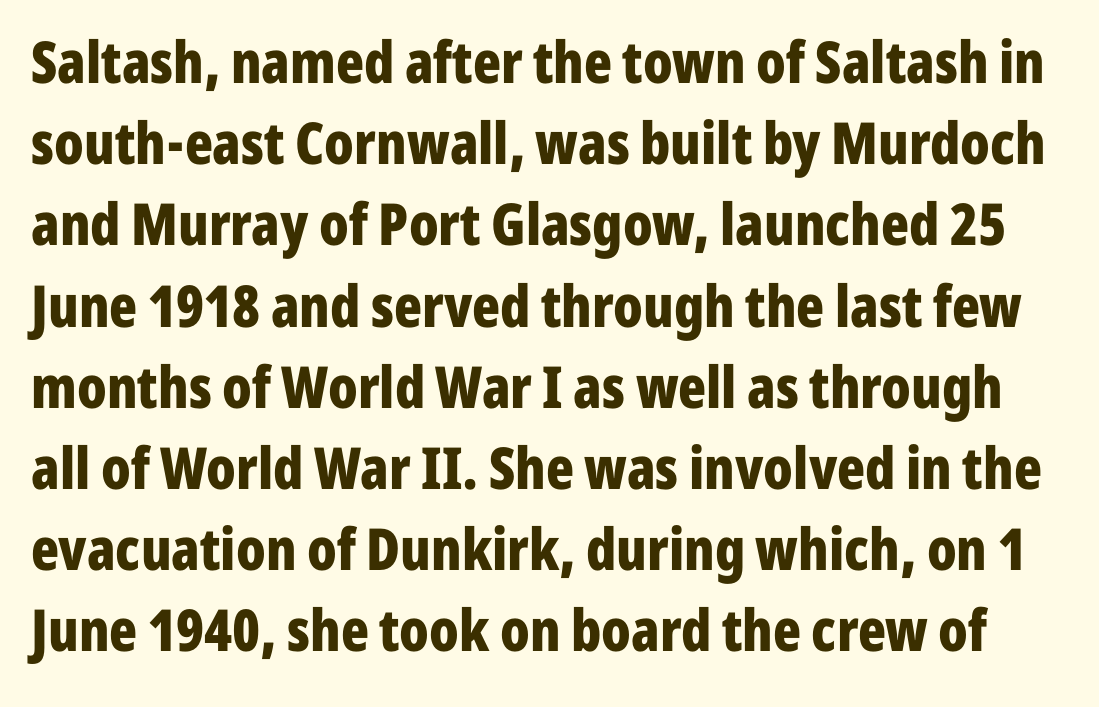
Q: Is the text bold? A: Yes.
Q: Is the text italic (slanted)? A: No, it is upright.
Q: Is the typeface a serif or a sans-serif typeface? A: Sans-serif.
Q: Is the text underlined? A: No.
Q: Is the spacing between letters normal or unusually wide? A: Normal.
Q: Is the spacing between lines tight, normal or loose? A: Normal.
Q: Width (condensed, normal, or wide)? A: Condensed.
Q: Stroke contrast? A: Low.
Q: x-height? A: Medium.
Q: Monospaced? A: No.
